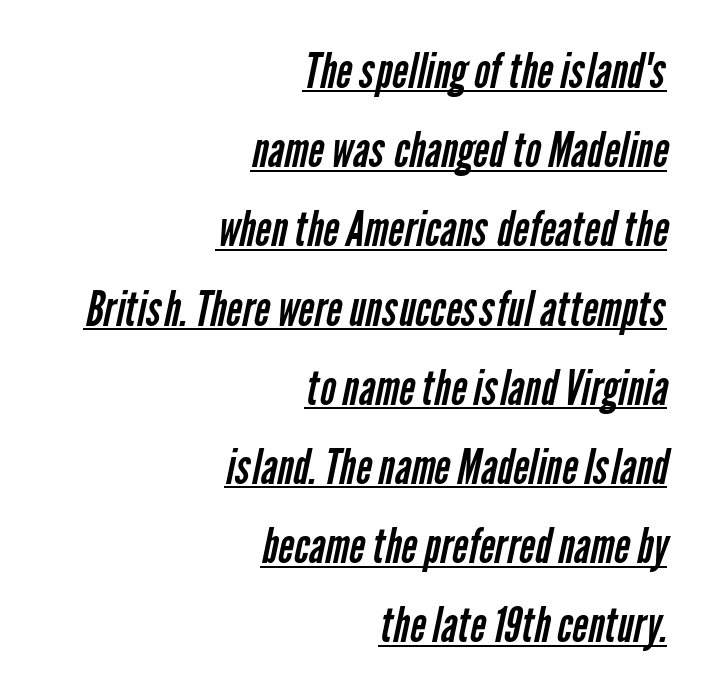
The letters sit at their default tracking, neither squeezed nor spread. Spacing verdict: proportional, widths tailored to each character. The leading is moderate, giving the passage an even texture. The lines are quadded right. Notice how a bar underscores the lettering throughout. The rendering shows plain stroke endings on the letterforms — a sans-serif design.
